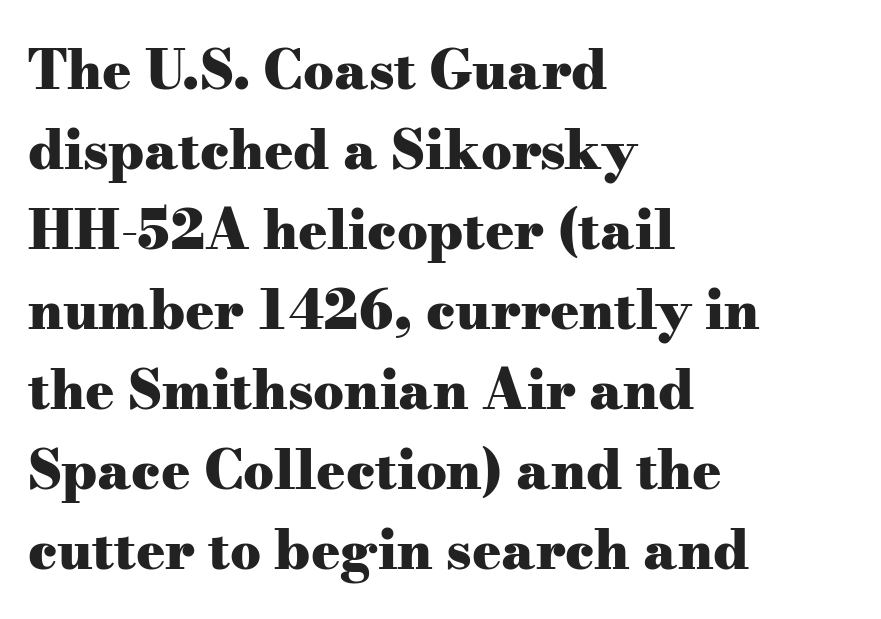
Tracking here is standard; glyphs follow each other at the usual distance. A typesetter would label this face a serif. The setting favours the left margin, as ordinary paragraphs usually do. In terms of leading, this rendering sits right in the middle. The passage shown is typed in a proportional face where columns would drift. Notice how thick the strokes are: this is what a full bold looks like.
